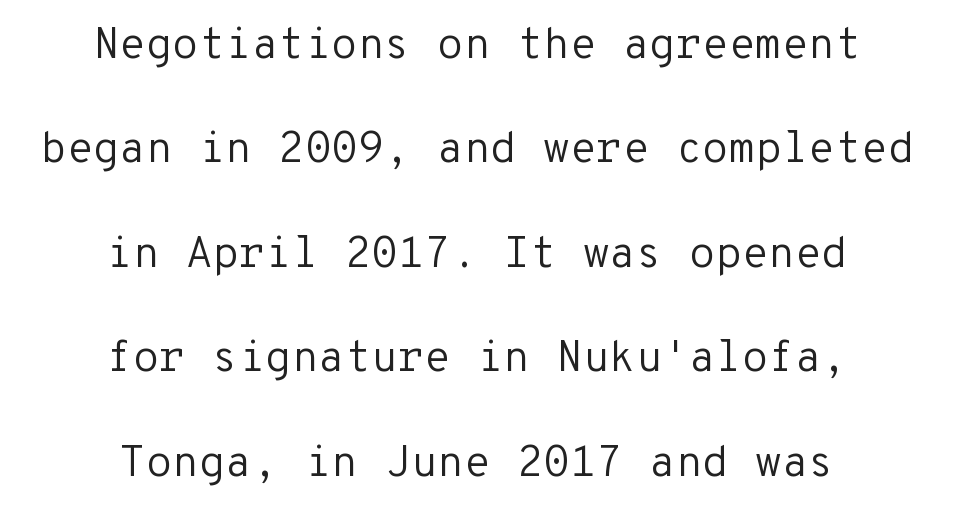
The image shows 43 px regular-weight sans-serif type, upright, monospaced; set centered, loose line spacing (2.43x), normal letter spacing, not underlined; low stroke contrast and a medium x-height.
